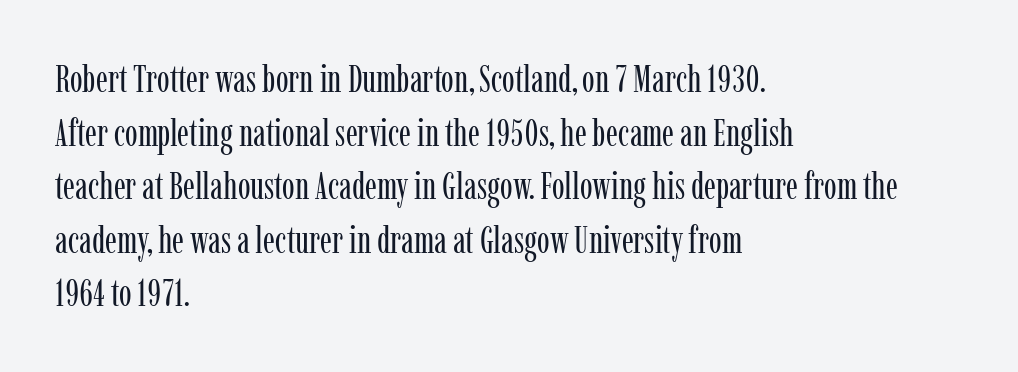
The image shows 38 px regular-weight, condensed serif type, upright; set left-aligned, normal line spacing (1.41x), normal letter spacing, not underlined; low stroke contrast and a medium x-height.
